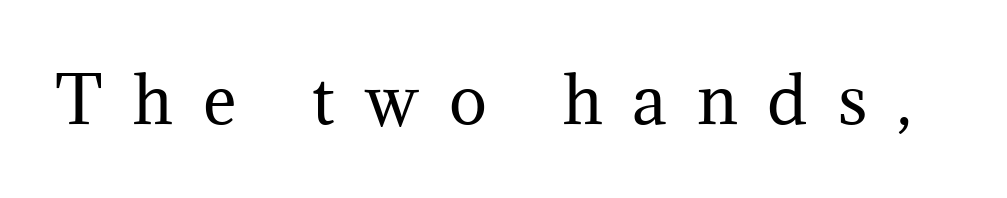
{"serif": "yes", "italic": "no", "bold": "no", "weight": "regular", "width": "normal", "stroke_contrast": "medium", "x_height": "medium", "monospaced": "no", "underline": "no", "letter_spacing": "wide", "letter_spacing_em": 0.47, "glyph_px": 64}
